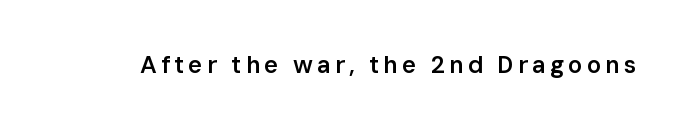
{"italic": "no", "bold": "semi", "underline": "no", "glyph_px": 24}
